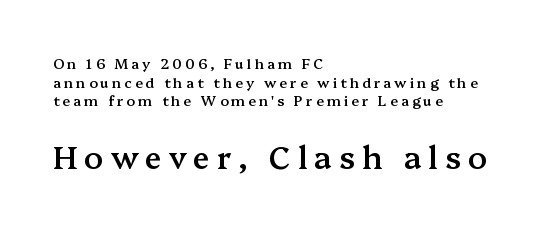
{"serif": "yes", "italic": "no", "bold": "semi", "weight": "semibold", "width": "normal", "stroke_contrast": "medium", "x_height": "medium", "monospaced": "no", "underline": "no", "align": "left", "line_spacing": "normal", "line_spacing_ratio": 1.33, "letter_spacing": "wide", "letter_spacing_em": 0.22, "larger_block": "second", "size_ratio": 2.21, "glyph_px": 31}
